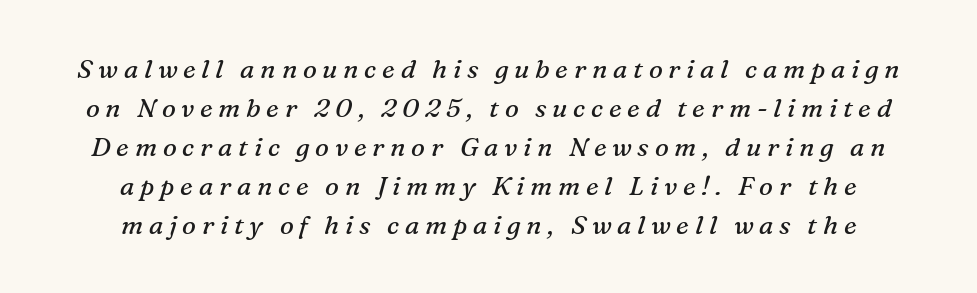
{"italic": "yes", "lean": "right", "slant_degrees": 16, "bold": "no", "underline": "no", "align": "center", "line_spacing": "normal", "line_spacing_ratio": 1.5, "letter_spacing": "wide", "letter_spacing_em": 0.22, "glyph_px": 26}
